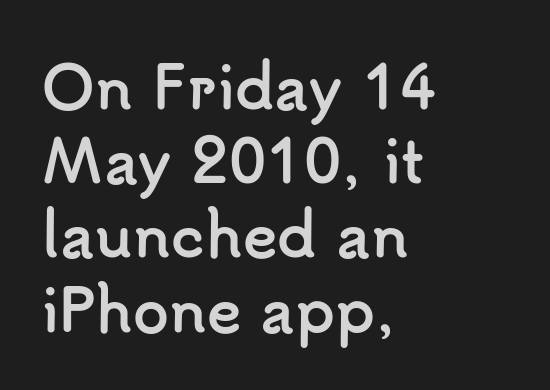
This block has exactly the height ordinary leading produces. You could not count columns in this text — the font is proportionally spaced. In terms of weight, the rendering is a true, heavy bold. You can tell it's not italic because the verticals are truly vertical.
